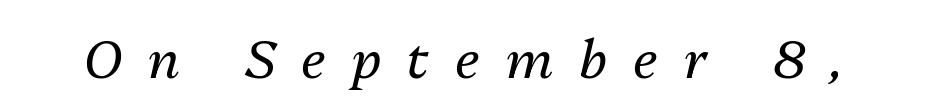
The image shows 53 px regular-weight type, italic (leaning right); set unusually wide letter spacing (+0.49 em), not underlined; medium stroke contrast and a medium x-height.
